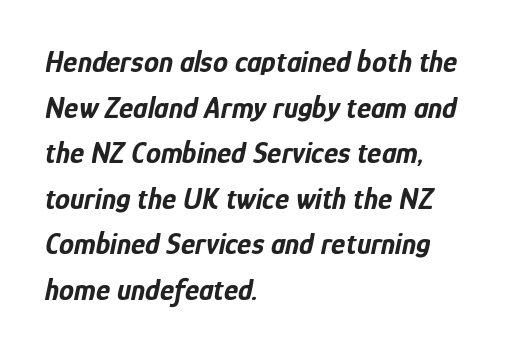
{"italic": "yes", "lean": "right", "slant_degrees": 12, "bold": "yes", "weight": "bold", "width": "condensed", "stroke_contrast": "low", "x_height": "medium", "monospaced": "no", "underline": "no", "align": "left", "line_spacing": "normal", "line_spacing_ratio": 1.52, "letter_spacing": "normal", "letter_spacing_em": 0.0, "glyph_px": 30}
